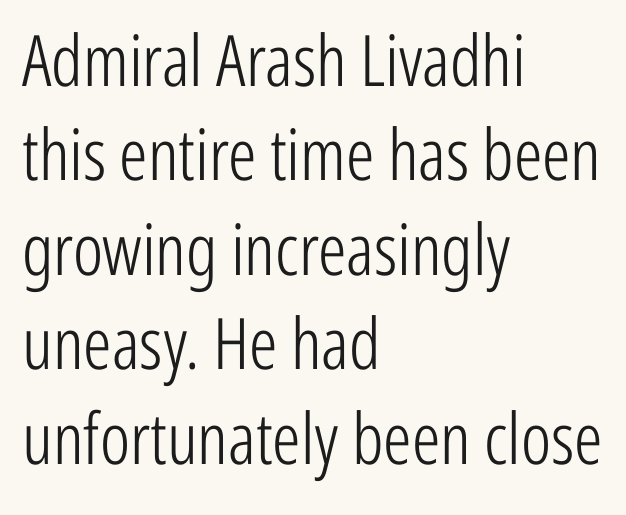
Is the letter spacing exaggerated? No — it looks like the ordinary default. Character widths vary here, with narrow letters taking less room than wide ones. The compositor pushed each line to the left boundary. Upright lettering throughout.
